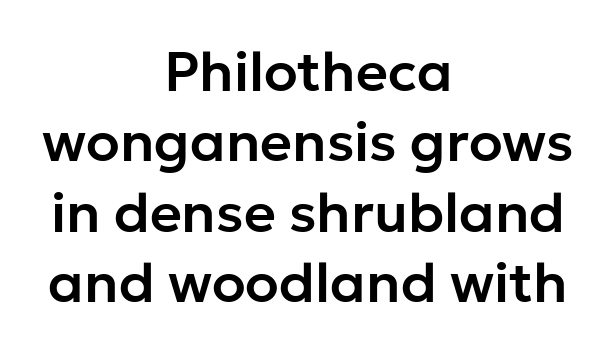
{"serif": "no", "italic": "no", "width": "normal", "stroke_contrast": "low", "x_height": "medium", "monospaced": "no", "underline": "no", "align": "center", "line_spacing": "normal", "line_spacing_ratio": 1.28, "letter_spacing": "normal", "letter_spacing_em": 0.0, "glyph_px": 55}
